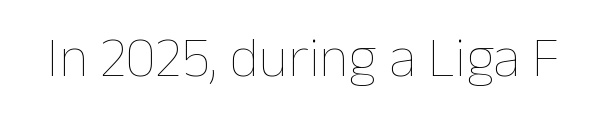
The image shows 57 px thin type, upright; set normal letter spacing, not underlined; low stroke contrast and a medium x-height.
